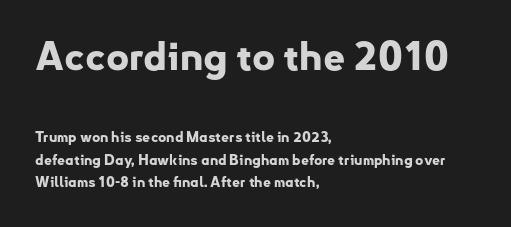
The image shows 39 px bold sans-serif type, upright; set left-aligned, normal line spacing (1.61x), normal letter spacing, not underlined; the first (top) block is 2.79x larger; low stroke contrast and a small x-height.
